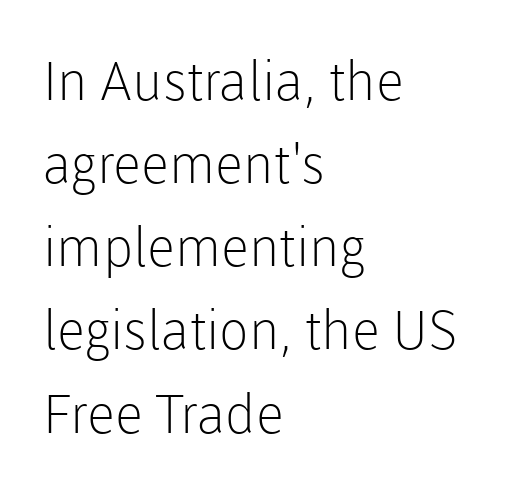
Q: Is the text bold? A: No.
Q: Is the text italic (slanted)? A: No, it is upright.
Q: Is the typeface a serif or a sans-serif typeface? A: Sans-serif.
Q: Is the text underlined? A: No.
Q: How is the paragraph aligned? A: Left-aligned.
Q: Is the spacing between letters normal or unusually wide? A: Normal.
Q: Is the spacing between lines tight, normal or loose? A: Normal.
Q: Width (condensed, normal, or wide)? A: Normal.
Q: Stroke contrast? A: Low.
Q: x-height? A: Medium.
Q: Monospaced? A: No.
